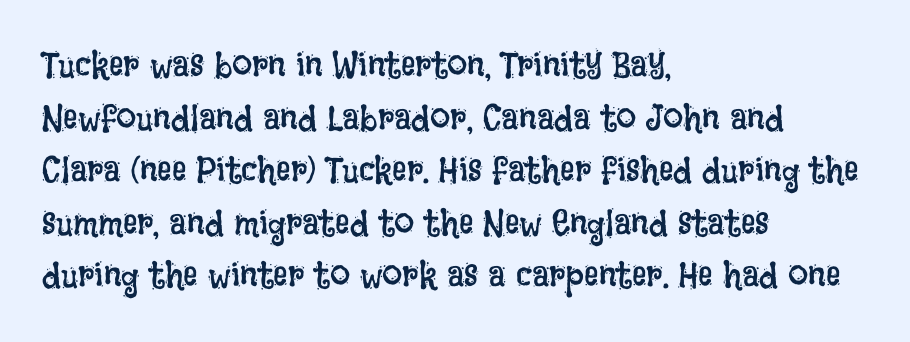
{"italic": "no", "bold": "no", "weight": "regular", "width": "condensed", "stroke_contrast": "low", "x_height": "large", "monospaced": "no", "underline": "no", "align": "left", "line_spacing": "normal", "line_spacing_ratio": 1.46, "letter_spacing": "normal", "letter_spacing_em": 0.0, "glyph_px": 36}
